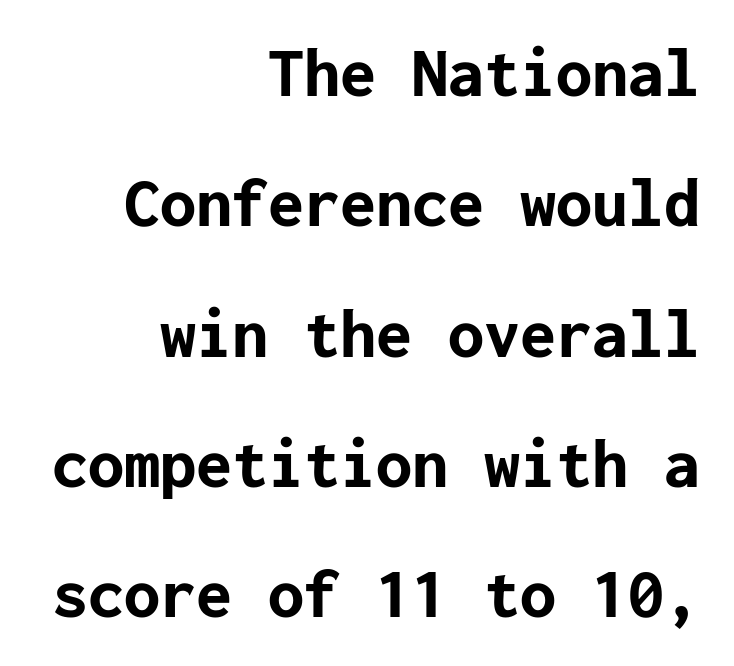
{"serif": "no", "italic": "no", "bold": "yes", "weight": "bold", "width": "normal", "stroke_contrast": "low", "x_height": "medium", "underline": "no", "align": "right", "line_spacing_ratio": 1.81, "letter_spacing": "normal", "letter_spacing_em": 0.0, "glyph_px": 72}
